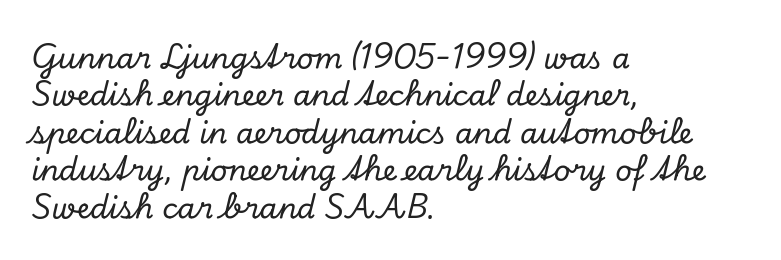
{"serif": "yes", "italic": "yes", "lean": "right", "slant_degrees": 13, "width": "normal", "stroke_contrast": "low", "x_height": "small", "monospaced": "no", "underline": "no", "align": "left", "line_spacing": "normal", "line_spacing_ratio": 1.29, "letter_spacing": "normal", "letter_spacing_em": 0.0, "glyph_px": 29}
